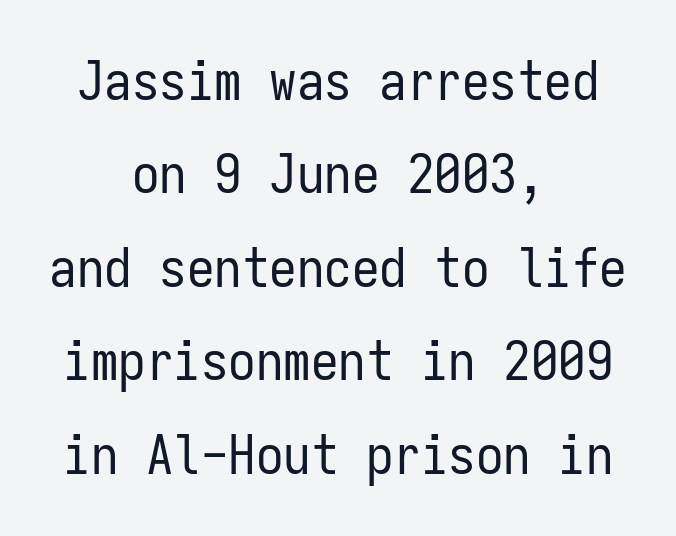
Q: Is the text bold? A: No.
Q: Is the text italic (slanted)? A: No, it is upright.
Q: Is the typeface a serif or a sans-serif typeface? A: Sans-serif.
Q: Is the text underlined? A: No.
Q: How is the paragraph aligned? A: Centered.
Q: Is the spacing between letters normal or unusually wide? A: Normal.
Q: Is the spacing between lines tight, normal or loose? A: Normal.
Q: Width (condensed, normal, or wide)? A: Condensed.
Q: Stroke contrast? A: Low.
Q: x-height? A: Medium.
Q: Monospaced? A: Yes.
